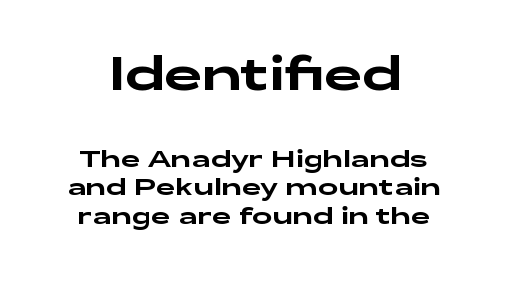
Which chunk is bigger? The first one — the top block dwarfs the bottom. Beneath every word, the page is bare. Each letter keeps its own natural width here, so spacing adapts to shape. Posture: straight, roman, zero tilt.
